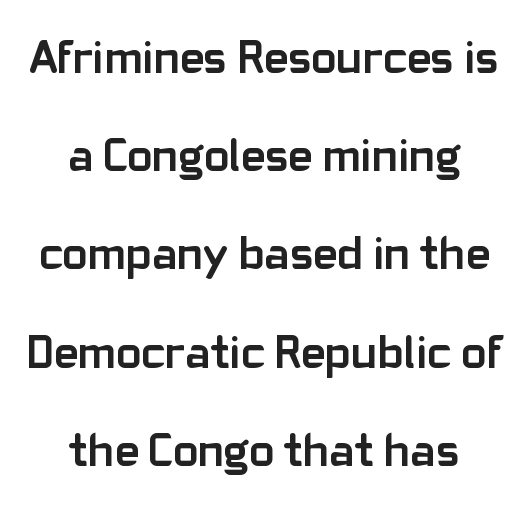
Plain, unruled lines of type. These words are printed bold, with thick strokes throughout. Unlike italic type, these characters show no tilt at all. These lines are rendered in a variable-pitch font.
